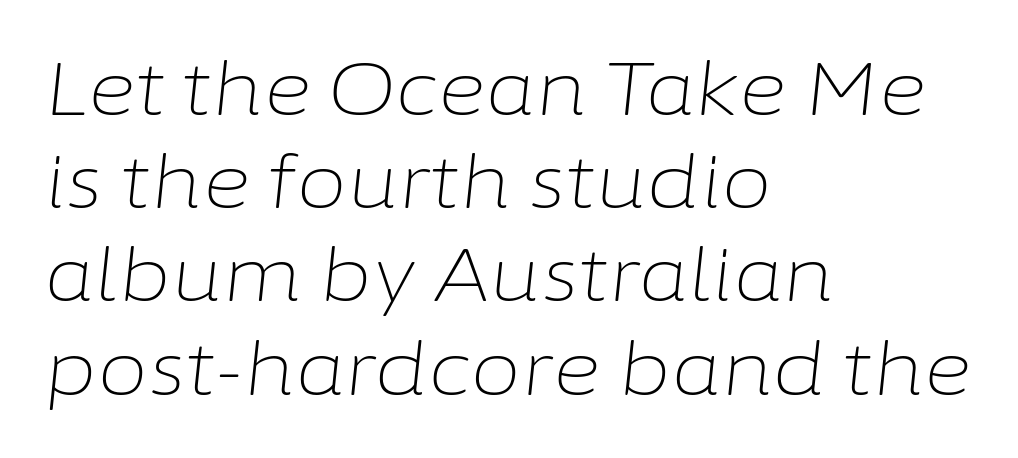
Q: Is the text bold? A: No.
Q: Is the text italic (slanted)? A: Yes, it leans right by about 6 degrees.
Q: Is the text underlined? A: No.
Q: How is the paragraph aligned? A: Left-aligned.
Q: Is the spacing between letters normal or unusually wide? A: Normal.
Q: Is the spacing between lines tight, normal or loose? A: Normal.
Q: Width (condensed, normal, or wide)? A: Normal.
Q: Stroke contrast? A: Low.
Q: x-height? A: Medium.
Q: Monospaced? A: No.
